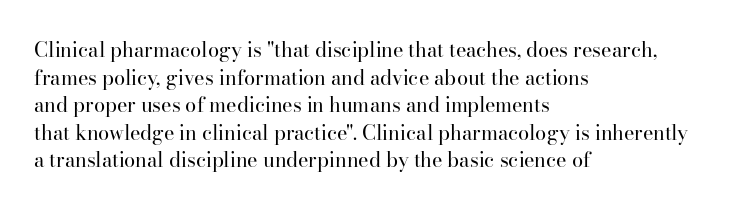
{"italic": "no", "bold": "no", "underline": "no", "align": "left", "line_spacing": "normal", "line_spacing_ratio": 1.38, "letter_spacing": "normal", "letter_spacing_em": 0.0, "glyph_px": 20}
